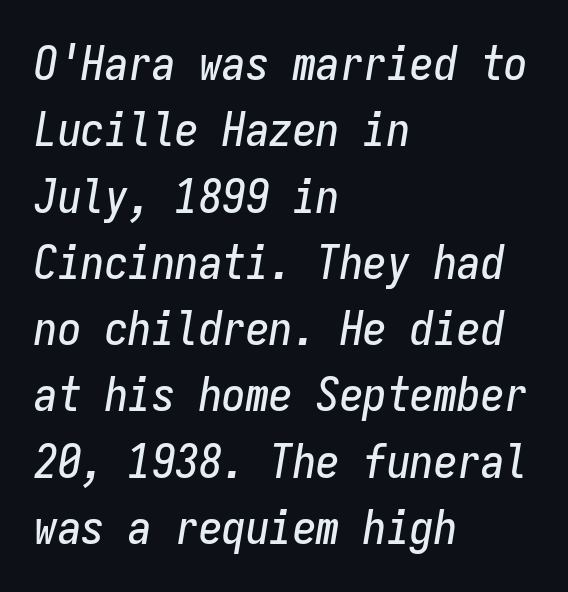
{"italic": "yes", "lean": "right", "slant_degrees": 9, "width": "condensed", "stroke_contrast": "low", "x_height": "medium", "monospaced": "yes", "underline": "no", "align": "left", "line_spacing": "normal", "line_spacing_ratio": 1.41, "letter_spacing": "normal", "letter_spacing_em": 0.0, "glyph_px": 47}
